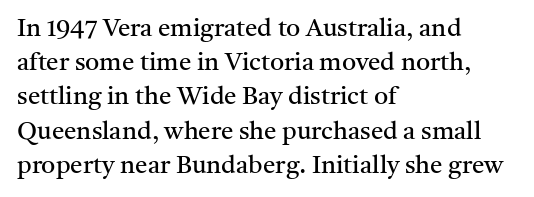
The area under the type is left untouched. A roman cut, with each character standing at attention. Observe the ordinary spacing: letters are neighbours, not strangers. Notice how the passage keeps a crisp vertical edge on the left only.
